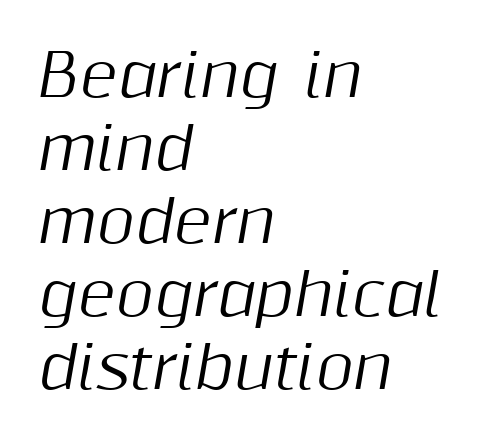
Q: Is the text italic (slanted)? A: Yes, it leans right by about 10 degrees.
Q: Is the text underlined? A: No.
Q: How is the paragraph aligned? A: Left-aligned.
Q: Is the spacing between letters normal or unusually wide? A: Normal.
Q: Is the spacing between lines tight, normal or loose? A: Normal.
Q: Width (condensed, normal, or wide)? A: Normal.
Q: Stroke contrast? A: Medium.
Q: x-height? A: Medium.
Q: Monospaced? A: No.
